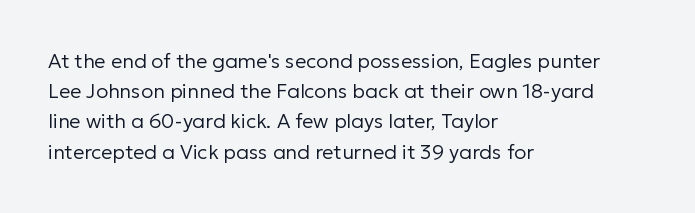
What stands out about the letter spacing? Nothing — it is the standard amount. The axis of the letterforms is exactly vertical. Check the space under the baseline: it is left empty. Evenly set lines give the paragraph a standard silhouette.
